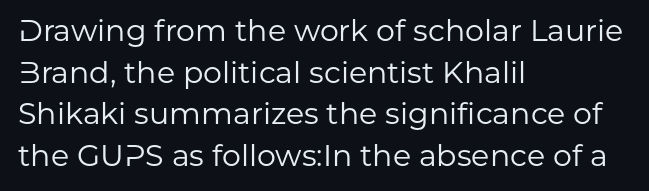
The image shows 30 px regular-weight sans-serif type, upright; set left-aligned, normal line spacing (1.39x), normal letter spacing, not underlined; low stroke contrast and a medium x-height.
